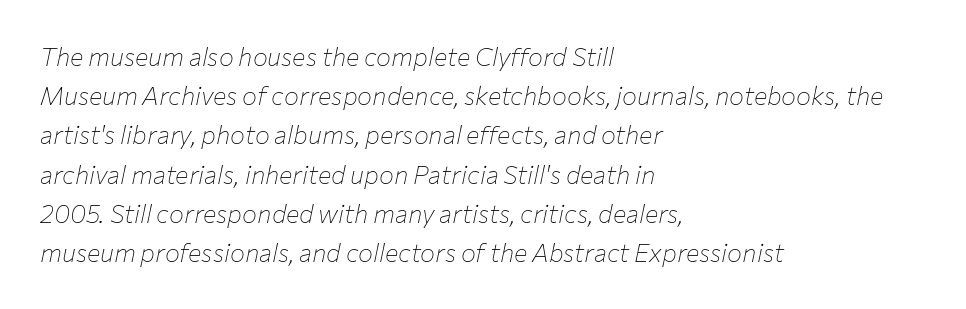
{"italic": "yes", "lean": "right", "slant_degrees": 12, "bold": "no", "underline": "no", "align": "left", "line_spacing": "normal", "line_spacing_ratio": 1.57, "letter_spacing": "normal", "letter_spacing_em": 0.0, "glyph_px": 25}
